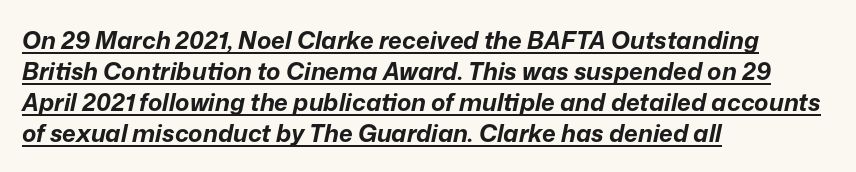
Q: Is the text bold? A: Yes.
Q: Is the text italic (slanted)? A: Yes, it leans right by about 12 degrees.
Q: Is the text underlined? A: Yes.
Q: How is the paragraph aligned? A: Left-aligned.
Q: Is the spacing between letters normal or unusually wide? A: Normal.
Q: Is the spacing between lines tight, normal or loose? A: Normal.
